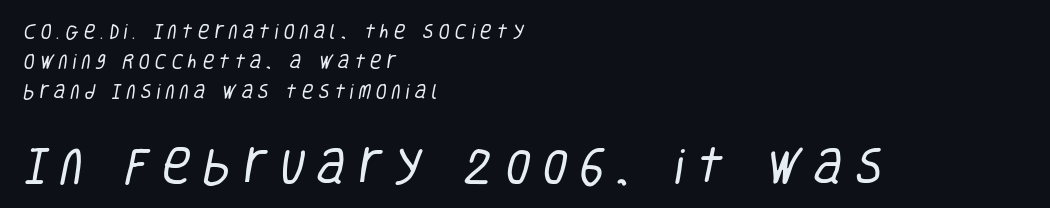
{"serif": "no", "bold": "no", "weight": "regular", "width": "condensed", "stroke_contrast": "low", "x_height": "large", "monospaced": "no", "underline": "no", "align": "left", "line_spacing_ratio": 1.87, "letter_spacing": "wide", "letter_spacing_em": 0.31, "larger_block": "second", "size_ratio": 2.5, "glyph_px": 40}
